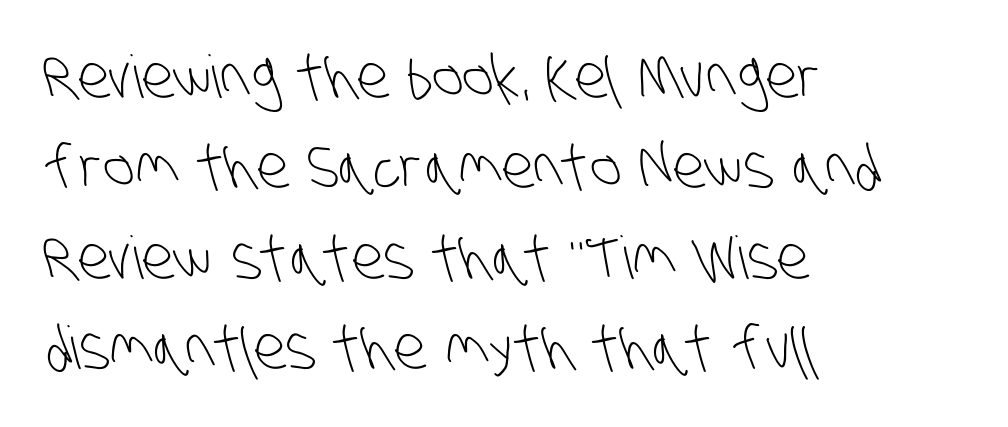
Q: Is the text bold? A: No.
Q: Is the typeface a serif or a sans-serif typeface? A: Sans-serif.
Q: Is the text underlined? A: No.
Q: How is the paragraph aligned? A: Left-aligned.
Q: Is the spacing between letters normal or unusually wide? A: Normal.
Q: Is the spacing between lines tight, normal or loose? A: Normal.
Q: Width (condensed, normal, or wide)? A: Condensed.
Q: Stroke contrast? A: Low.
Q: x-height? A: Large.
Q: Monospaced? A: No.
